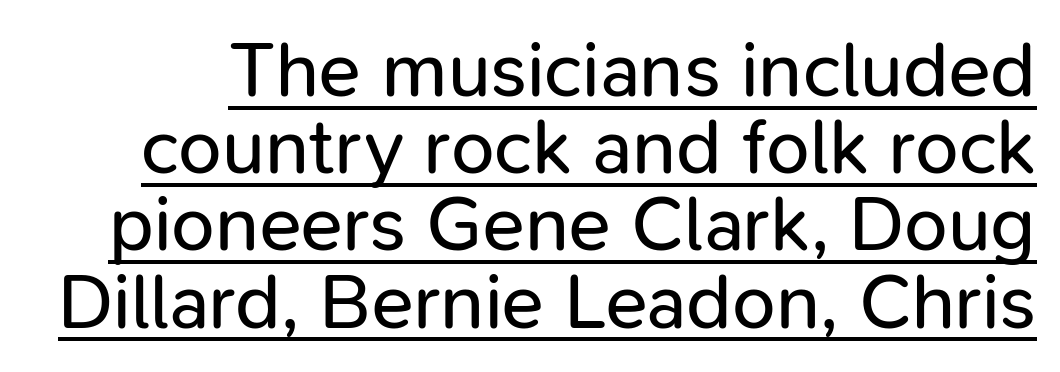
{"serif": "no", "italic": "no", "bold": "no", "weight": "regular", "width": "normal", "stroke_contrast": "low", "x_height": "medium", "monospaced": "no", "underline": "yes", "line_spacing": "tight", "line_spacing_ratio": 0.99, "letter_spacing": "normal", "letter_spacing_em": 0.0, "glyph_px": 78}
